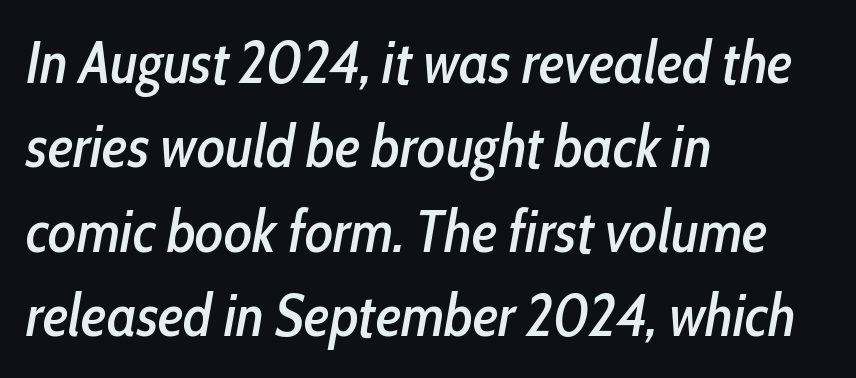
The image shows 59 px condensed type, italic (leaning right); set left-aligned, normal line spacing (1.43x), normal letter spacing, not underlined; low stroke contrast and a medium x-height.
